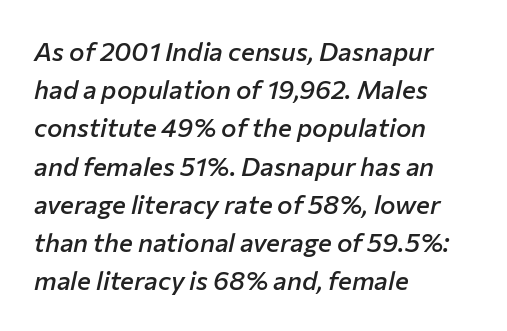
Q: Is the text bold? A: Semi-bold.
Q: Is the text italic (slanted)? A: Yes, it leans right by about 12 degrees.
Q: Is the text underlined? A: No.
Q: How is the paragraph aligned? A: Left-aligned.
Q: Is the spacing between letters normal or unusually wide? A: Normal.
Q: Is the spacing between lines tight, normal or loose? A: Normal.
